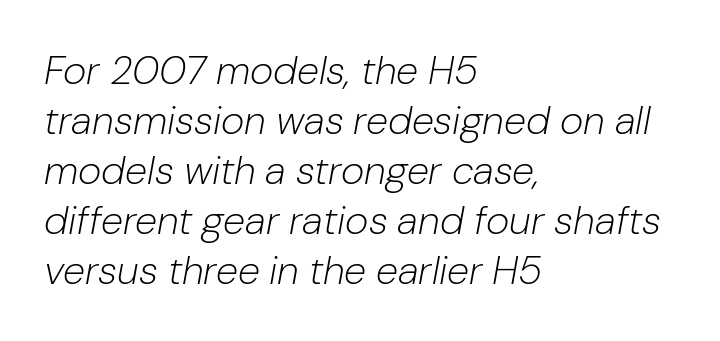
Unbolded letterforms with no extra heft. Compared with ordinary roman type, these characters are visibly tilted. Honestly, the row spacing looks completely unremarkable. Spacing verdict: proportional, widths tailored to each character. How are the letters spaced? Ordinarily, with no added tracking.
